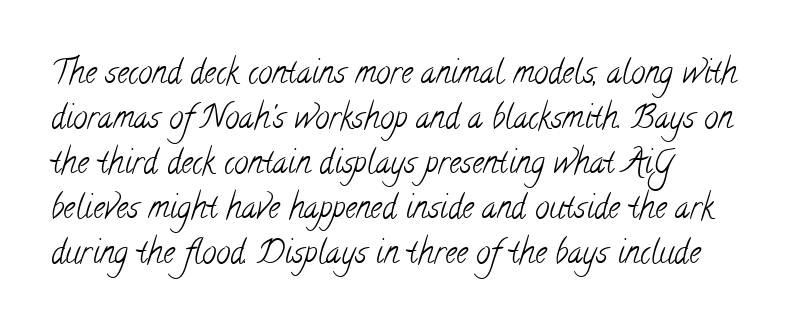
{"serif": "yes", "bold": "no", "weight": "light", "width": "condensed", "stroke_contrast": "low", "x_height": "small", "monospaced": "no", "underline": "no", "line_spacing": "normal", "line_spacing_ratio": 1.41, "letter_spacing": "normal", "letter_spacing_em": 0.0, "glyph_px": 32}
